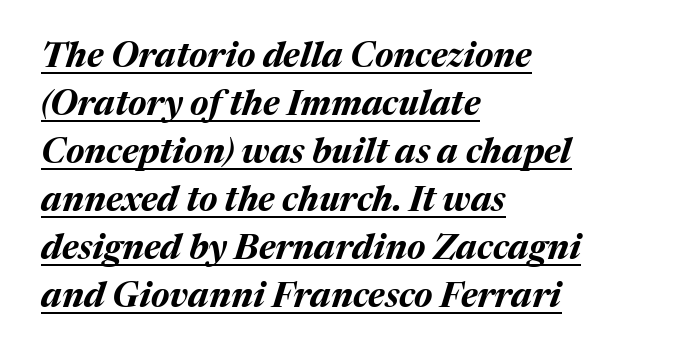
Q: Is the text bold? A: Yes.
Q: Is the text italic (slanted)? A: Yes, it leans right by about 17 degrees.
Q: Is the text underlined? A: Yes.
Q: How is the paragraph aligned? A: Left-aligned.
Q: Is the spacing between letters normal or unusually wide? A: Normal.
Q: Is the spacing between lines tight, normal or loose? A: Normal.
Q: Width (condensed, normal, or wide)? A: Normal.
Q: Stroke contrast? A: Medium.
Q: x-height? A: Medium.
Q: Monospaced? A: No.
